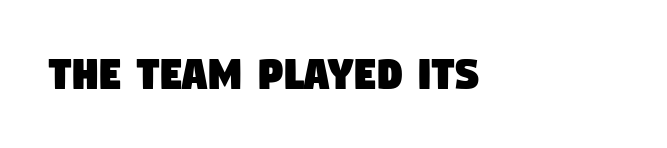
Stroke terminals: plain, sans-serif. Nobody drew a line under any word here. Varying glyph widths throughout — classic text-font behaviour. Glyph-to-glyph distance matches everyday printed text.
